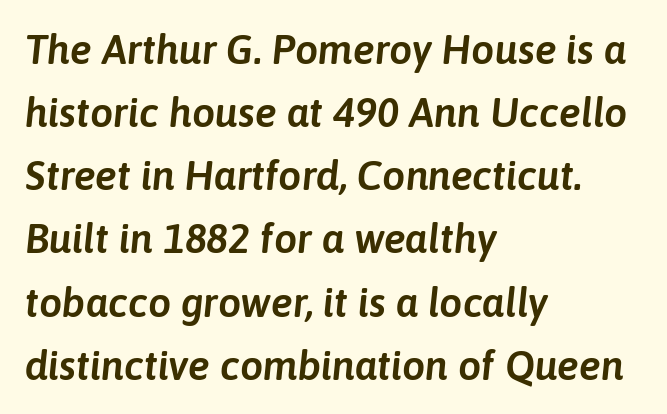
Q: Is the text italic (slanted)? A: Yes, it leans right by about 6 degrees.
Q: Is the text underlined? A: No.
Q: How is the paragraph aligned? A: Left-aligned.
Q: Is the spacing between letters normal or unusually wide? A: Normal.
Q: Is the spacing between lines tight, normal or loose? A: Normal.
Q: Width (condensed, normal, or wide)? A: Normal.
Q: Stroke contrast? A: Low.
Q: x-height? A: Medium.
Q: Monospaced? A: No.
